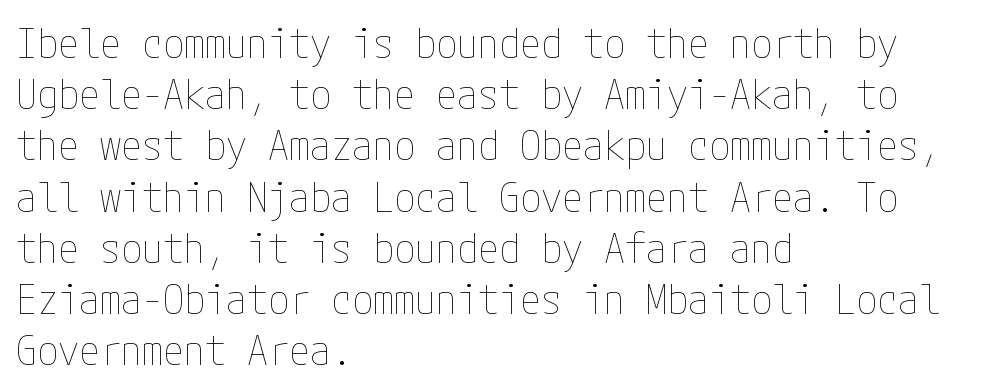
Q: Is the text bold? A: No.
Q: Is the text italic (slanted)? A: No, it is upright.
Q: Is the text underlined? A: No.
Q: How is the paragraph aligned? A: Left-aligned.
Q: Is the spacing between letters normal or unusually wide? A: Normal.
Q: Width (condensed, normal, or wide)? A: Condensed.
Q: Stroke contrast? A: Low.
Q: x-height? A: Medium.
